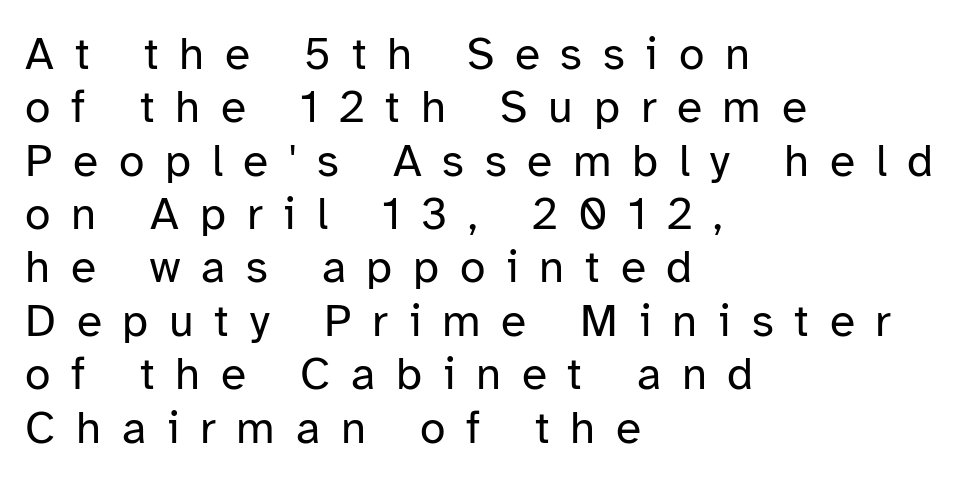
The image shows 46 px regular-weight sans-serif type, upright; set left-aligned, line spacing 1.16x, unusually wide letter spacing (+0.45 em), not underlined; low stroke contrast and a medium x-height.
